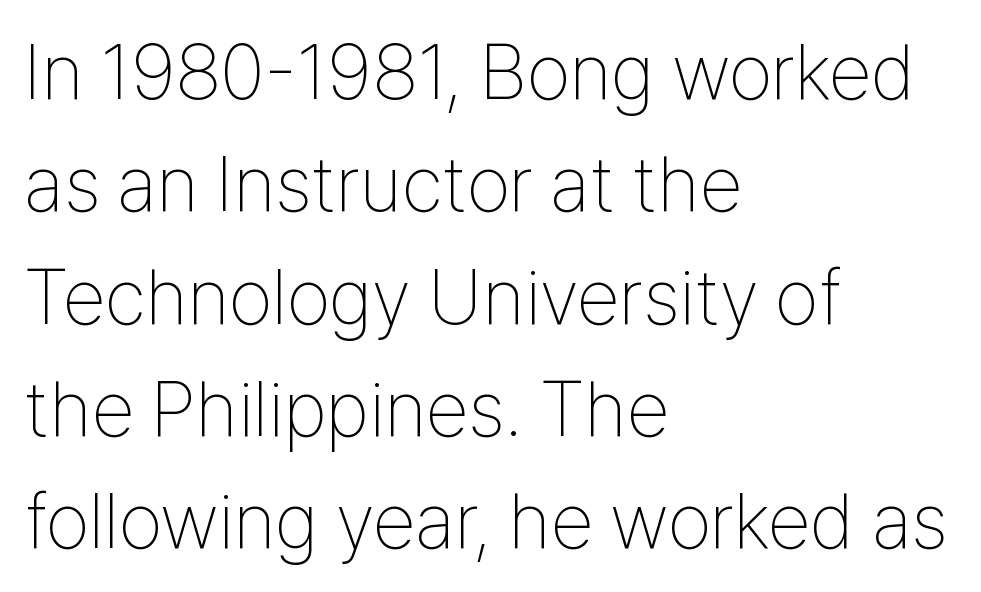
The image shows 78 px thin, condensed sans-serif type, upright; set left-aligned, normal line spacing (1.44x), normal letter spacing, not underlined; low stroke contrast and a medium x-height.
